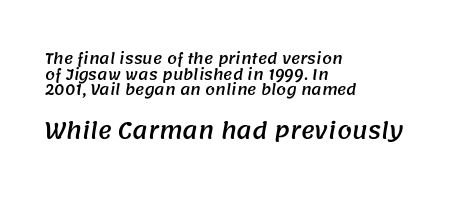
Is the letter spacing exaggerated? No — it looks like the ordinary default. The letters in the lower block stand taller than those in the block above. This rendering features lettering with no underline. All the whitespace from short lines collects on the right. Vertical spacing — tight.
